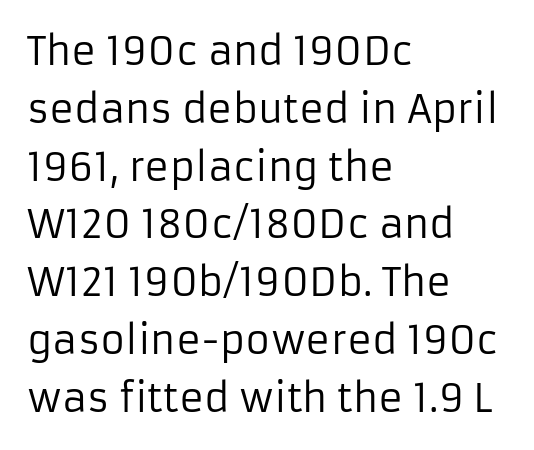
{"serif": "no", "italic": "no", "bold": "no", "weight": "regular", "width": "normal", "stroke_contrast": "low", "x_height": "medium", "monospaced": "no", "underline": "no", "align": "left", "line_spacing": "normal", "line_spacing_ratio": 1.52, "letter_spacing": "normal", "letter_spacing_em": 0.0, "glyph_px": 38}
